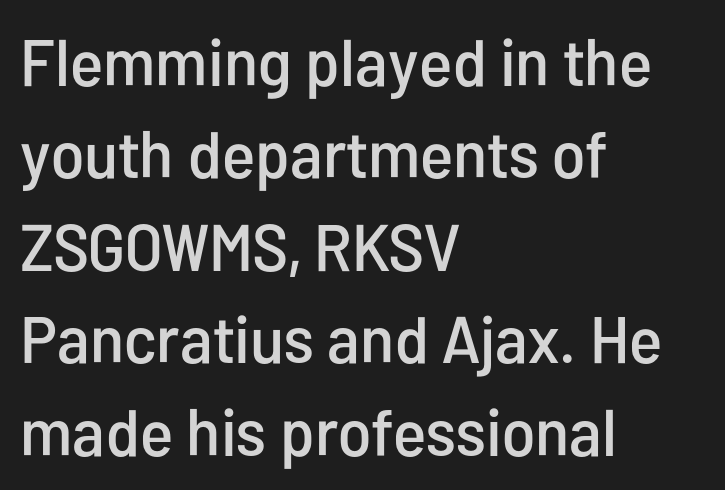
{"serif": "no", "italic": "no", "width": "condensed", "stroke_contrast": "low", "x_height": "medium", "monospaced": "no", "underline": "no", "align": "left", "line_spacing": "normal", "line_spacing_ratio": 1.4, "letter_spacing": "normal", "letter_spacing_em": 0.0, "glyph_px": 66}
